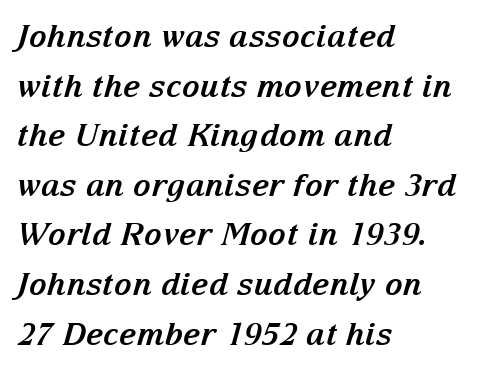
Q: Is the text bold? A: Yes.
Q: Is the text italic (slanted)? A: Yes, it leans right by about 15 degrees.
Q: Is the typeface a serif or a sans-serif typeface? A: Serif.
Q: Is the text underlined? A: No.
Q: How is the paragraph aligned? A: Left-aligned.
Q: Is the spacing between letters normal or unusually wide? A: Normal.
Q: Is the spacing between lines tight, normal or loose? A: Normal.
Q: Width (condensed, normal, or wide)? A: Normal.
Q: Stroke contrast? A: Medium.
Q: x-height? A: Medium.
Q: Monospaced? A: No.
